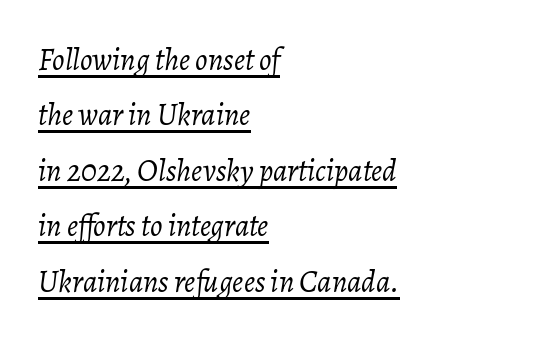
The lines in this sample share a left origin and differ only in where they stop. Think of a printed novel: that variable character pitch is what you see here. Stems and bowls with no extra thickness — not bold. The line texture is even and compact thanks to regular tracking. The typesetter has applied underlining to the passage shown. In terms of posture, this sample is oblique.
